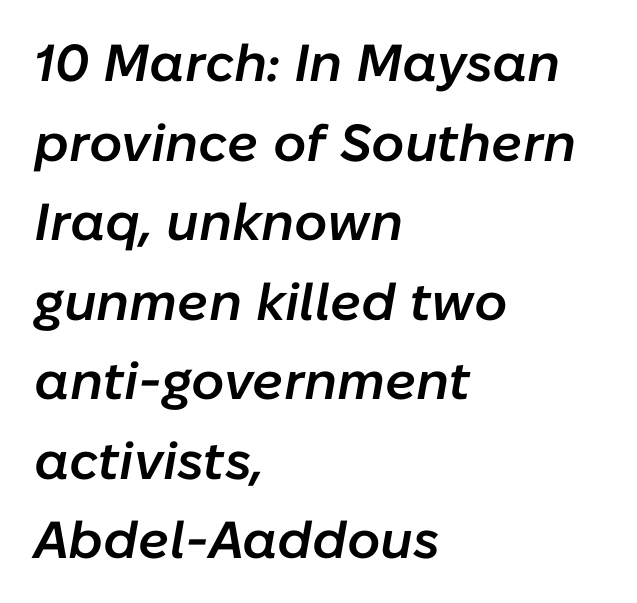
Q: Is the text bold? A: Semi-bold.
Q: Is the text italic (slanted)? A: Yes, it leans right by about 10 degrees.
Q: Is the text underlined? A: No.
Q: How is the paragraph aligned? A: Left-aligned.
Q: Is the spacing between letters normal or unusually wide? A: Normal.
Q: Is the spacing between lines tight, normal or loose? A: Normal.
Q: Width (condensed, normal, or wide)? A: Normal.
Q: Stroke contrast? A: Low.
Q: x-height? A: Medium.
Q: Monospaced? A: No.
